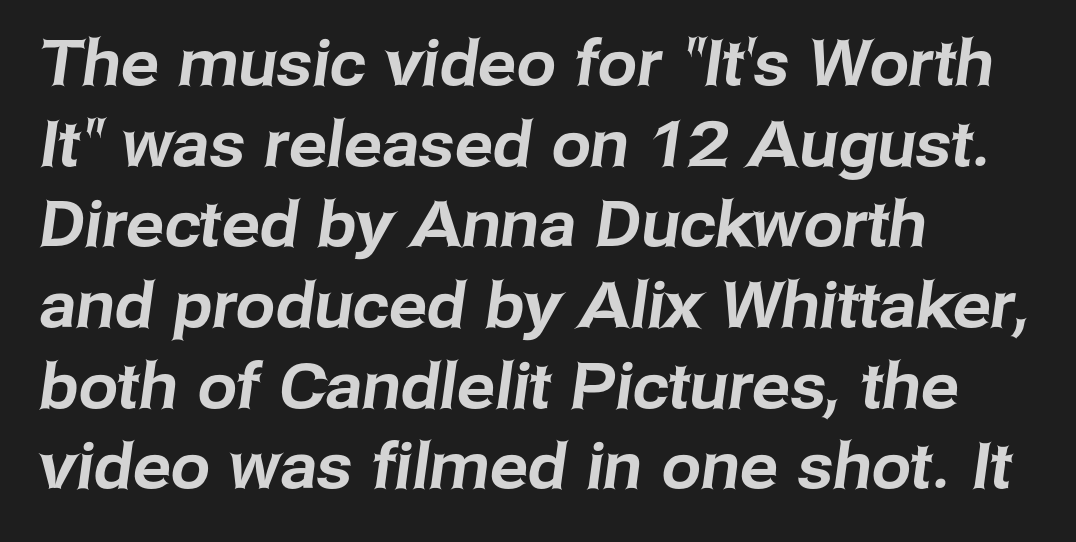
{"serif": "no", "width": "normal", "stroke_contrast": "low", "x_height": "medium", "monospaced": "no", "underline": "no", "align": "left", "line_spacing": "normal", "line_spacing_ratio": 1.28, "letter_spacing": "normal", "letter_spacing_em": 0.0, "glyph_px": 63}
